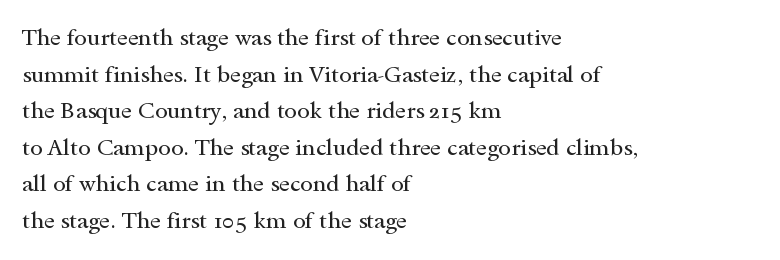
Q: Is the text bold? A: No.
Q: Is the text italic (slanted)? A: No, it is upright.
Q: Is the text underlined? A: No.
Q: How is the paragraph aligned? A: Left-aligned.
Q: Is the spacing between letters normal or unusually wide? A: Normal.
Q: Is the spacing between lines tight, normal or loose? A: Normal.
